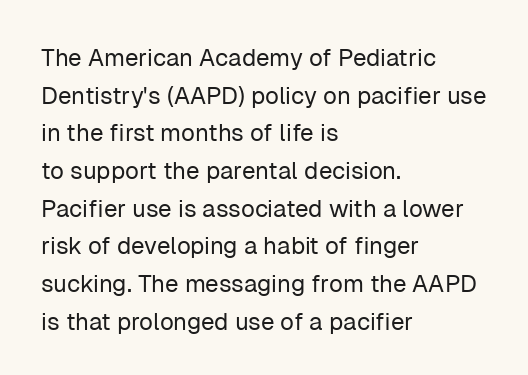
The image shows 24 px text type, upright; set left-aligned, normal line spacing (1.57x), normal letter spacing, not underlined.
